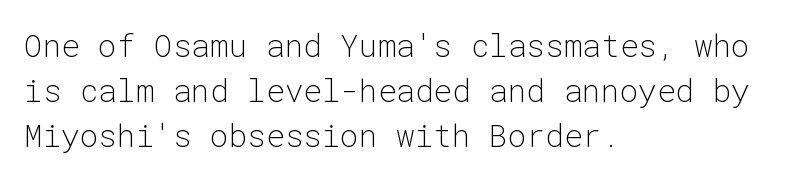
Q: Is the text bold? A: No.
Q: Is the text italic (slanted)? A: No, it is upright.
Q: Is the typeface a serif or a sans-serif typeface? A: Sans-serif.
Q: Is the text underlined? A: No.
Q: How is the paragraph aligned? A: Left-aligned.
Q: Is the spacing between letters normal or unusually wide? A: Normal.
Q: Is the spacing between lines tight, normal or loose? A: Normal.
Q: Width (condensed, normal, or wide)? A: Normal.
Q: Stroke contrast? A: Low.
Q: x-height? A: Medium.
Q: Monospaced? A: Yes.
